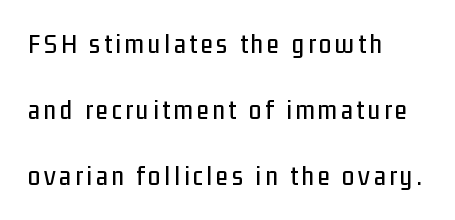
The image shows 28 px condensed sans-serif type, upright; set left-aligned, loose line spacing (2.36x), not underlined; low stroke contrast and a medium x-height.
